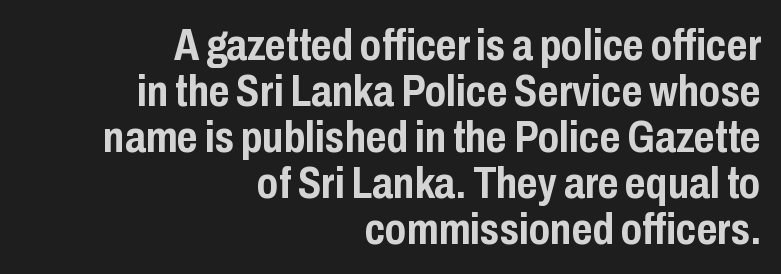
{"serif": "no", "italic": "no", "bold": "yes", "weight": "semibold", "width": "condensed", "stroke_contrast": "low", "x_height": "medium", "monospaced": "no", "underline": "no", "align": "right", "line_spacing": "tight", "line_spacing_ratio": 1.02, "letter_spacing": "normal", "letter_spacing_em": 0.0, "glyph_px": 45}
